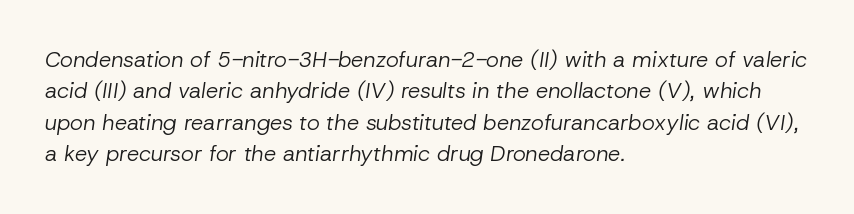
{"italic": "yes", "lean": "right", "slant_degrees": 8, "bold": "no", "underline": "no", "align": "left", "line_spacing": "normal", "line_spacing_ratio": 1.43, "letter_spacing": "normal", "letter_spacing_em": 0.0, "glyph_px": 22}
